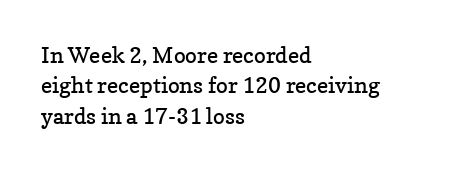
{"italic": "no", "bold": "no", "underline": "no", "align": "left", "line_spacing": "normal", "line_spacing_ratio": 1.38, "letter_spacing": "normal", "letter_spacing_em": 0.0, "glyph_px": 22}
